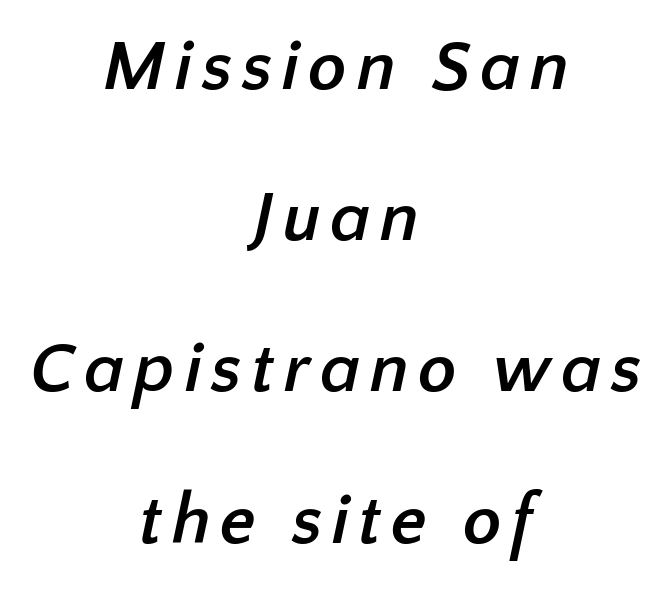
The rendering uses a bold face; every stroke is thick and dark. If you measured baseline to baseline, you'd find a long distance. In CSS terms this would be text-align: center. These lines are rendered in a variable-pitch font. Only glyphs here, with clear space below each row. What kind of face is this? One without serifs — a sans.
